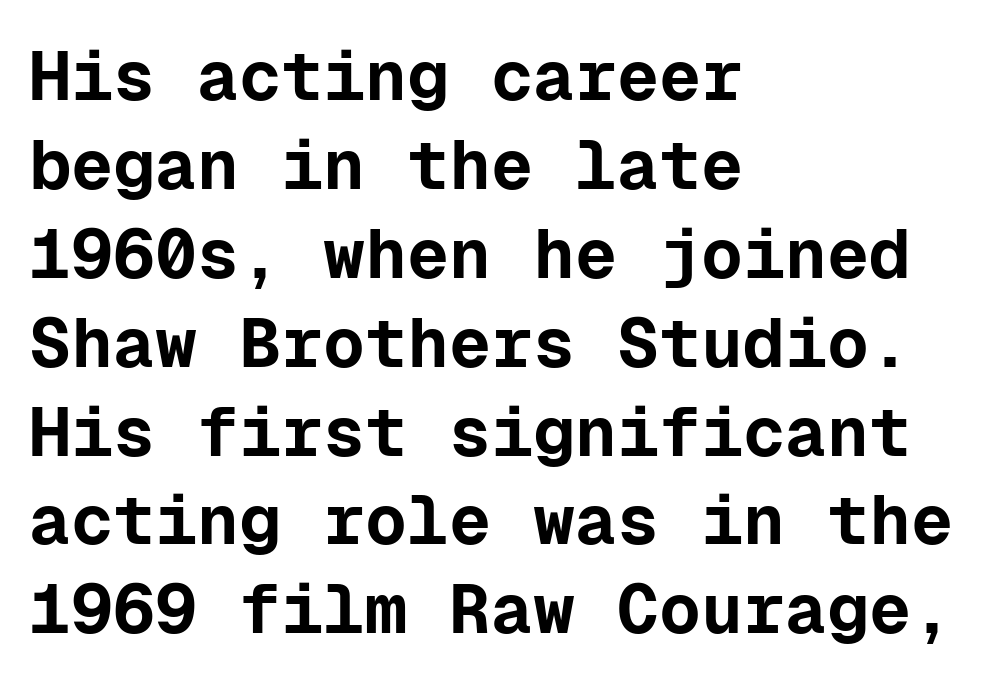
The image shows 70 px bold sans-serif type, upright, monospaced; set left-aligned, normal line spacing (1.27x), normal letter spacing, not underlined; low stroke contrast and a medium x-height.
